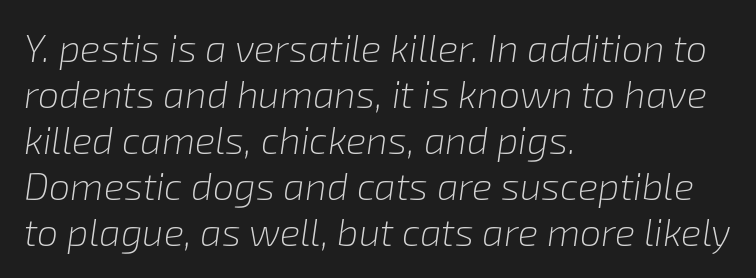
Q: Is the text bold? A: No.
Q: Is the text italic (slanted)? A: Yes, it leans right by about 8 degrees.
Q: Is the text underlined? A: No.
Q: How is the paragraph aligned? A: Left-aligned.
Q: Is the spacing between letters normal or unusually wide? A: Normal.
Q: Width (condensed, normal, or wide)? A: Normal.
Q: Stroke contrast? A: Low.
Q: x-height? A: Medium.
Q: Monospaced? A: No.
